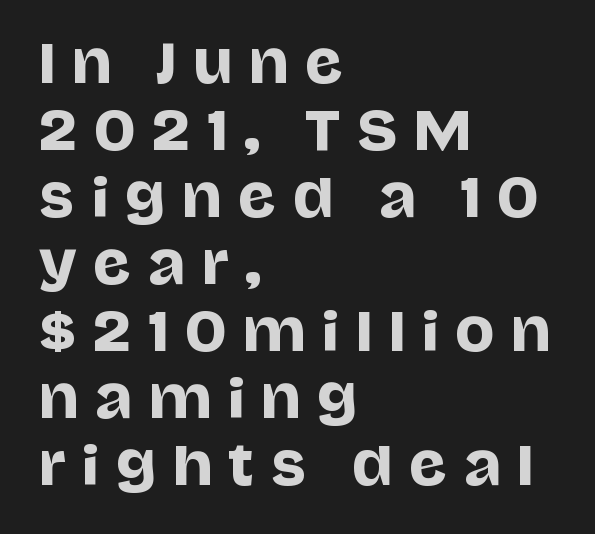
{"serif": "no", "italic": "no", "width": "normal", "stroke_contrast": "low", "x_height": "large", "monospaced": "no", "underline": "no", "align": "left", "line_spacing": "normal", "line_spacing_ratio": 1.29, "letter_spacing": "wide", "letter_spacing_em": 0.32, "glyph_px": 52}
